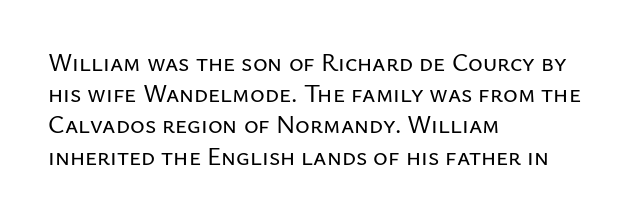
If you drew a line through each stem, it would be perfectly vertical. Leading: standard. The setting favours the left margin, as ordinary paragraphs usually do. Nobody touched the tracking dial on this one. Lines of text with bare space underneath.
